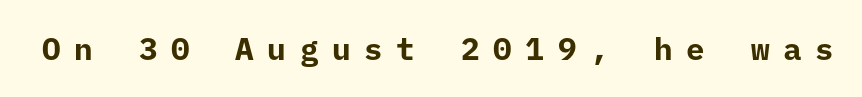
The face used here is monospaced, like something from a code editor. The passage shown is emphatically bold. The face used here is rendered with a markedly widened letterfit. The string is rendered with underlining switched off.
